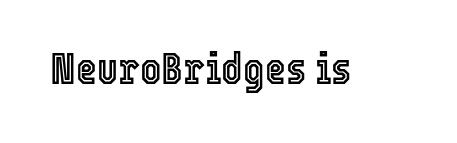
The image shows 45 px condensed type, upright; set normal letter spacing, not underlined; a medium x-height.
